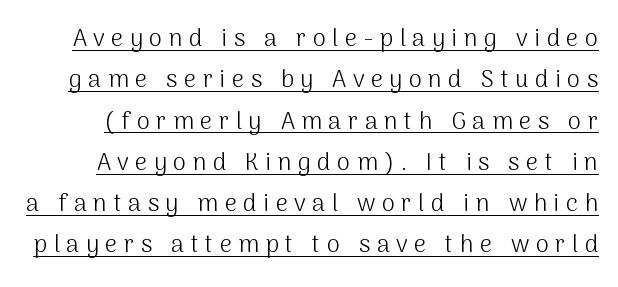
{"italic": "no", "bold": "no", "underline": "yes", "line_spacing_ratio": 1.72, "letter_spacing": "wide", "letter_spacing_em": 0.27, "glyph_px": 24}
